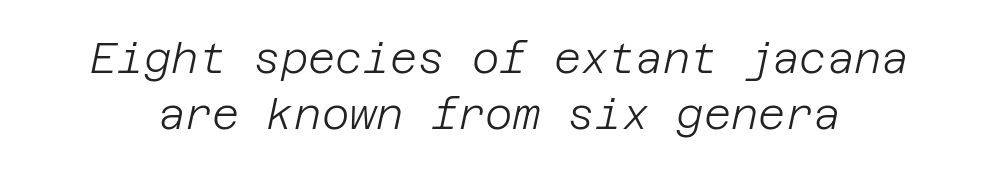
{"italic": "yes", "lean": "right", "slant_degrees": 12, "bold": "no", "weight": "light", "width": "normal", "stroke_contrast": "low", "x_height": "large", "underline": "no", "line_spacing": "normal", "line_spacing_ratio": 1.34, "letter_spacing": "normal", "letter_spacing_em": 0.0, "glyph_px": 42}
